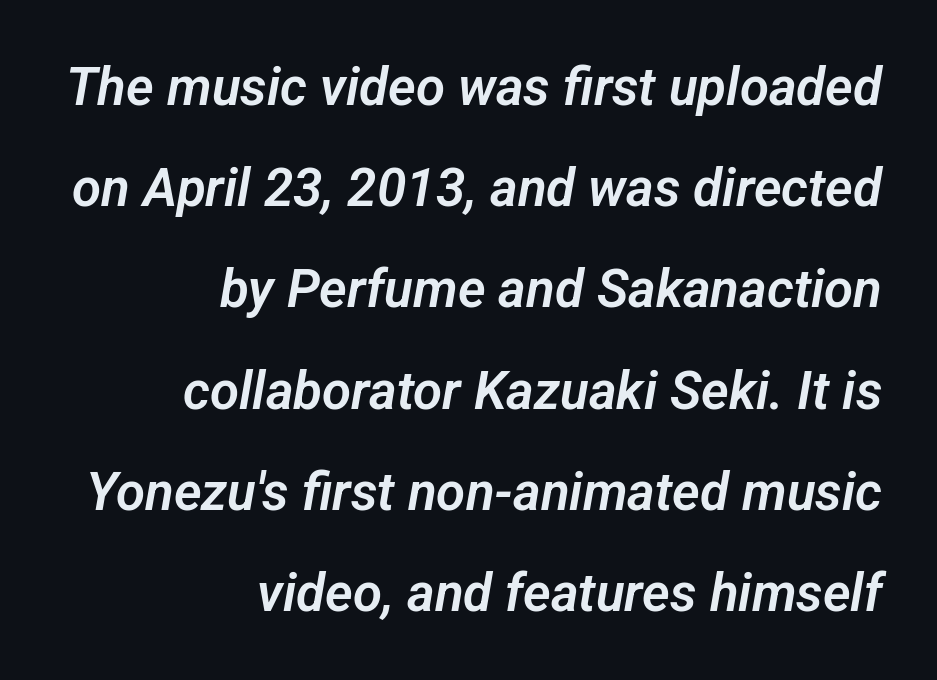
Q: Is the typeface a serif or a sans-serif typeface? A: Sans-serif.
Q: Is the text underlined? A: No.
Q: How is the paragraph aligned? A: Right-aligned.
Q: Is the spacing between letters normal or unusually wide? A: Normal.
Q: Is the spacing between lines tight, normal or loose? A: Loose.
Q: Width (condensed, normal, or wide)? A: Normal.
Q: Stroke contrast? A: Low.
Q: x-height? A: Medium.
Q: Monospaced? A: No.
